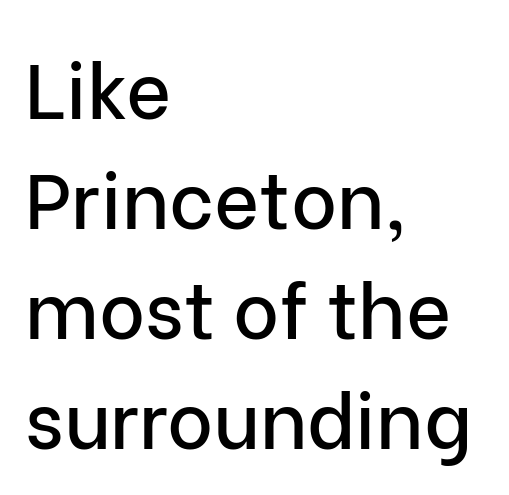
Students, observe: this is what conventionally led text looks like. The letters advance in unequal steps, a hallmark of proportional type. The words here are not underlined. All the whitespace from short lines collects on the right.
